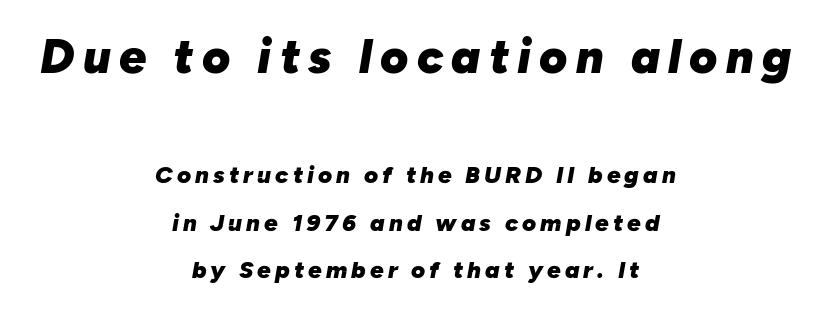
{"italic": "yes", "lean": "right", "slant_degrees": 10, "bold": "yes", "weight": "heavy", "width": "normal", "stroke_contrast": "low", "x_height": "medium", "monospaced": "no", "underline": "no", "align": "center", "line_spacing": "loose", "line_spacing_ratio": 1.98, "larger_block": "first", "size_ratio": 2.0, "glyph_px": 48}
